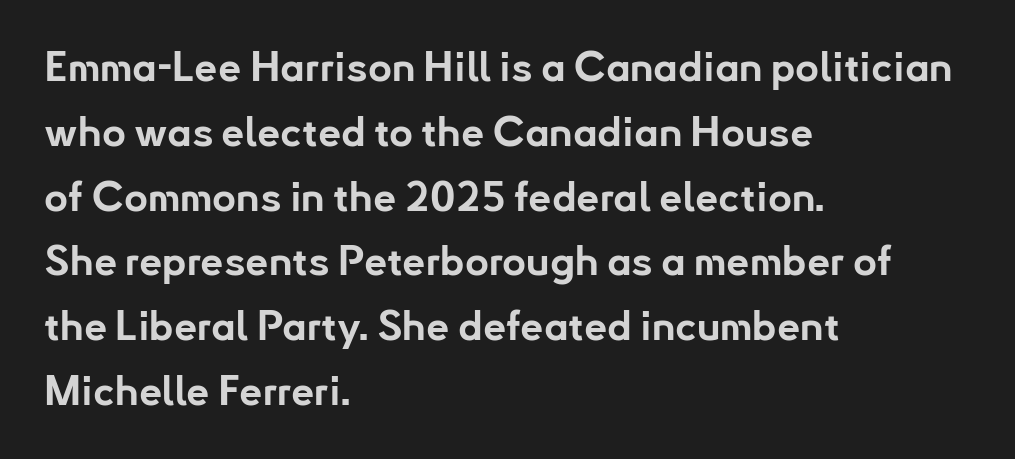
The image shows 41 px bold sans-serif type, upright; set left-aligned, normal line spacing (1.58x), normal letter spacing, not underlined; low stroke contrast and a small x-height.
